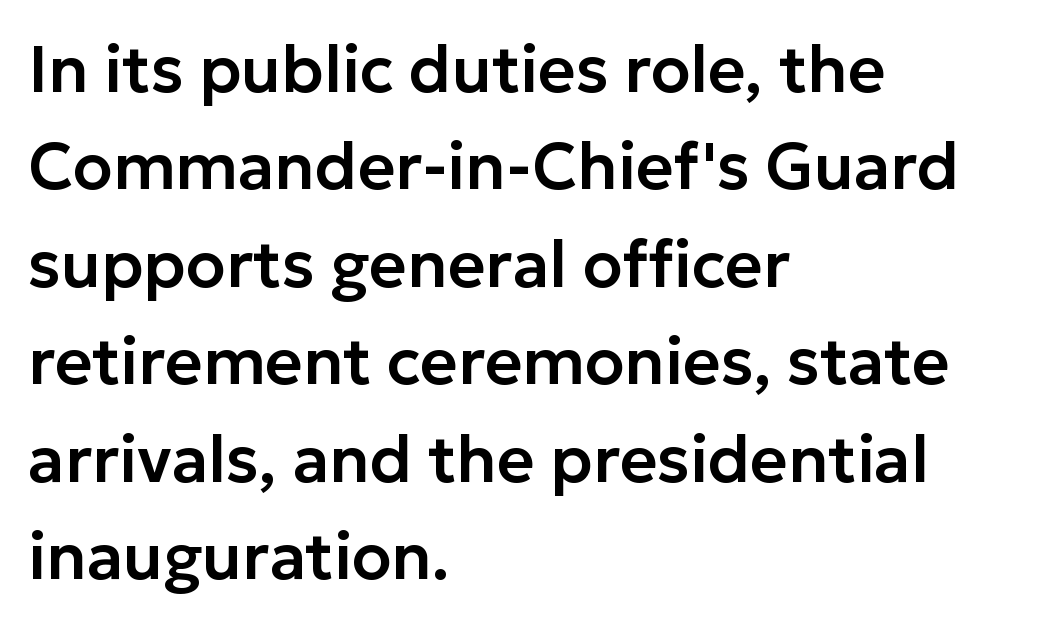
Every row of glyphs begins at an identical x-position on the left. It's the straight-up-and-down kind of type. If you measured baseline to baseline, you'd find a middling distance. There is no visible air inserted between adjacent glyphs.
